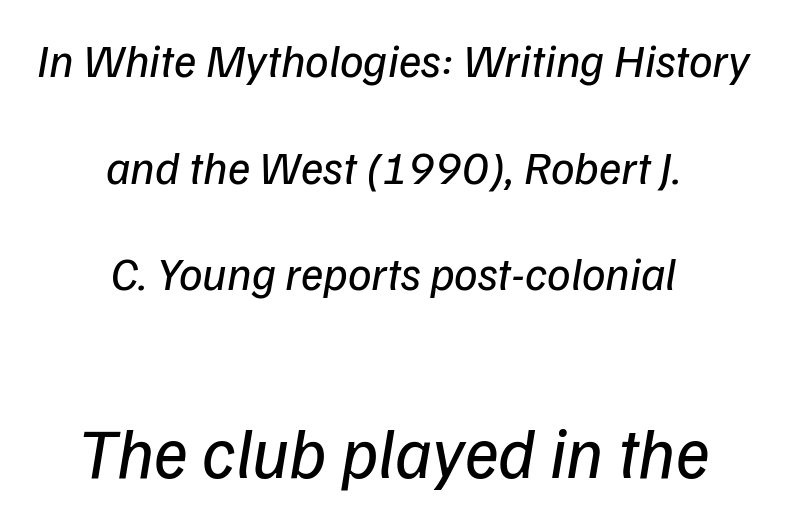
The image shows 71 px regular-weight type, italic (leaning right); set centered, loose line spacing (2.27x), normal letter spacing, not underlined; the second (bottom) block is 1.51x larger; low stroke contrast and a medium x-height.
